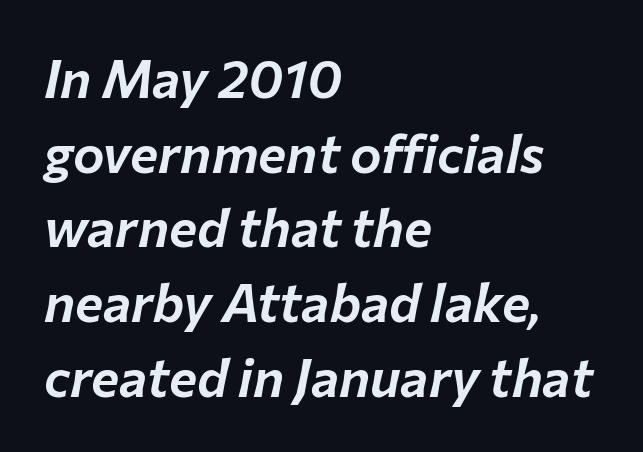
Q: Is the text italic (slanted)? A: Yes, it leans right by about 12 degrees.
Q: Is the text underlined? A: No.
Q: How is the paragraph aligned? A: Left-aligned.
Q: Is the spacing between letters normal or unusually wide? A: Normal.
Q: Is the spacing between lines tight, normal or loose? A: Normal.
Q: Width (condensed, normal, or wide)? A: Normal.
Q: Stroke contrast? A: Low.
Q: x-height? A: Medium.
Q: Monospaced? A: No.
